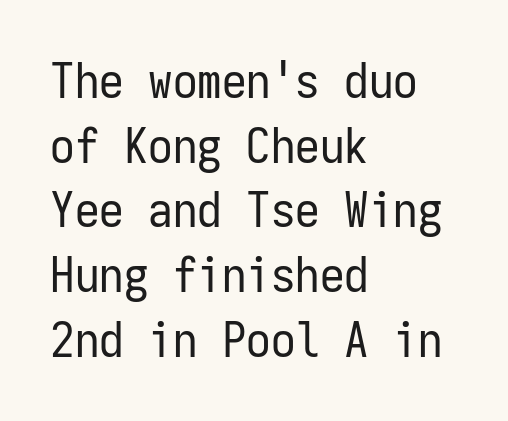
{"serif": "no", "italic": "no", "bold": "no", "weight": "regular", "width": "condensed", "stroke_contrast": "low", "x_height": "medium", "monospaced": "yes", "underline": "no", "align": "left", "line_spacing": "normal", "line_spacing_ratio": 1.32, "letter_spacing": "normal", "letter_spacing_em": 0.0, "glyph_px": 49}
